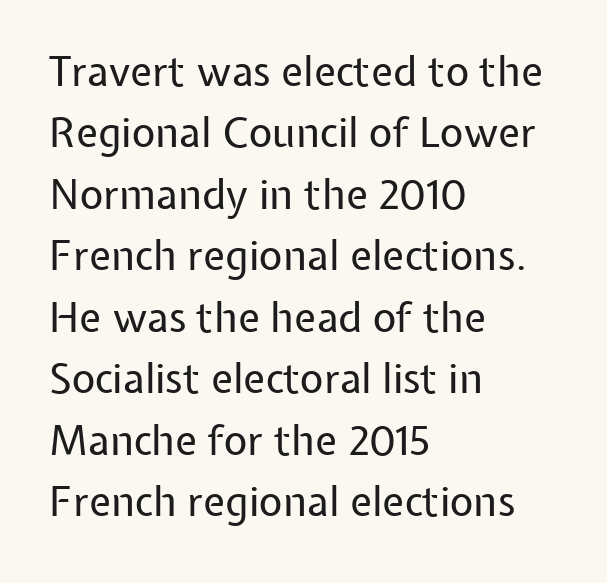
Here the designer chose a conventional face with non-uniform glyph widths. Nope, no serifs anywhere on these letters. The string is rendered with underlining switched off. The letters look calm and open, with moderate or lighter stems.
